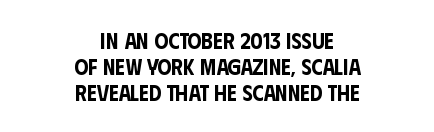
{"italic": "no", "underline": "no", "align": "center", "line_spacing_ratio": 1.18, "letter_spacing": "normal", "letter_spacing_em": 0.0, "glyph_px": 22}
